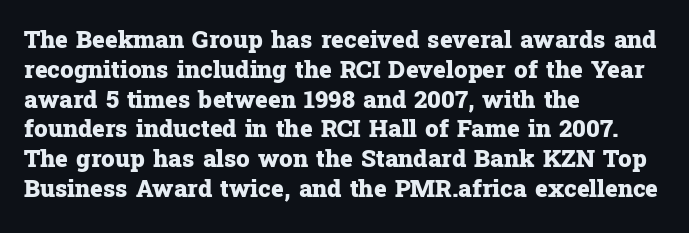
Every character sits straight up, as roman type does. This rendering uses left alignment, leaving the right contour irregular. Letters rest on an invisible, unmarked baseline. The passage shown has conventional tracking throughout. Pretty heavy lettering here — definitely bold.
